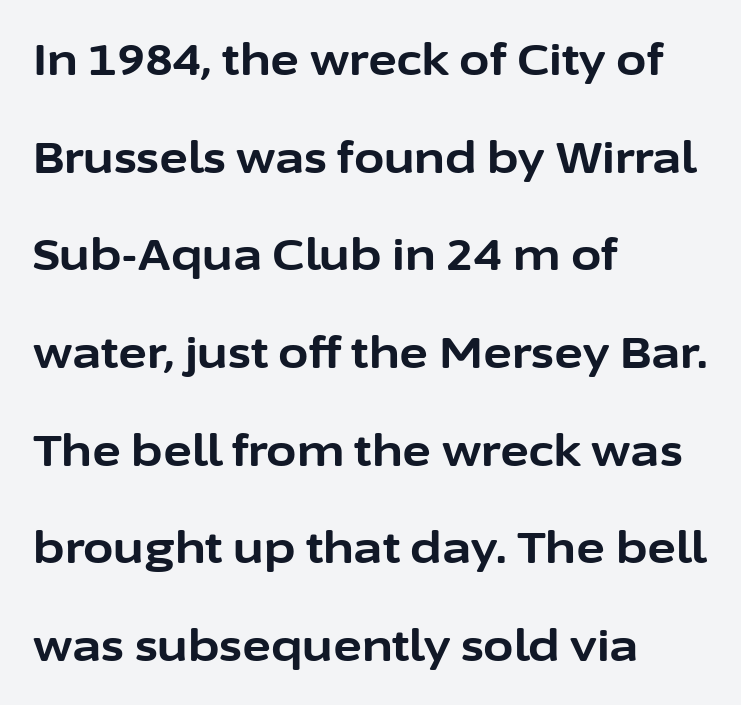
The image shows 44 px bold sans-serif type, upright; set left-aligned, loose line spacing (2.22x), normal letter spacing, not underlined; low stroke contrast and a medium x-height.
